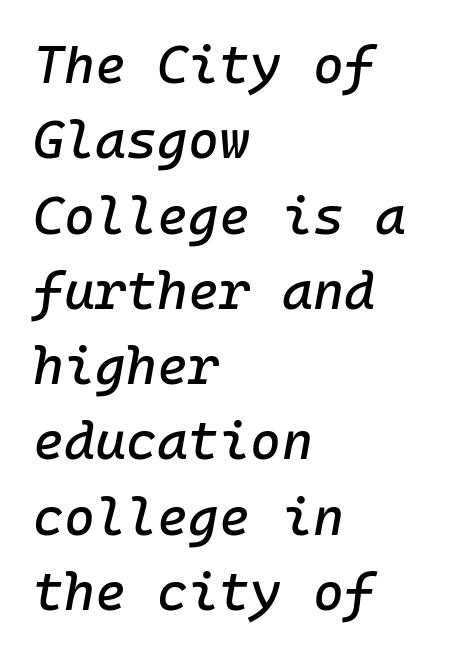
The lines in this sample share a left origin and differ only in where they stop. Observe the ordinary spacing: letters are neighbours, not strangers. This sample keeps an unexceptional amount of space between lines. The strip under each line holds only bare page. There's an unmistakable incline to the writing here.
